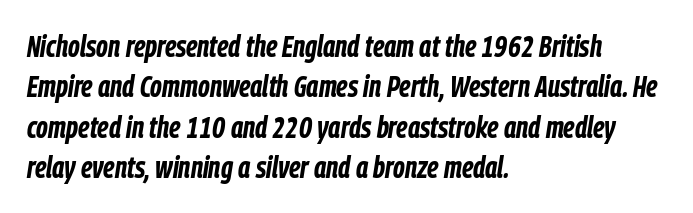
Horizontally, the lines are justified to the leading edge only. Heft: maximum for text — a bold. Tall strokes in this sample are angled rather than plumb. The baseline area is clear.
